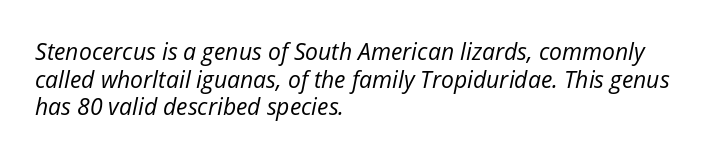
Q: Is the text bold? A: No.
Q: Is the text italic (slanted)? A: Yes, it leans right by about 12 degrees.
Q: Is the text underlined? A: No.
Q: How is the paragraph aligned? A: Left-aligned.
Q: Is the spacing between letters normal or unusually wide? A: Normal.
